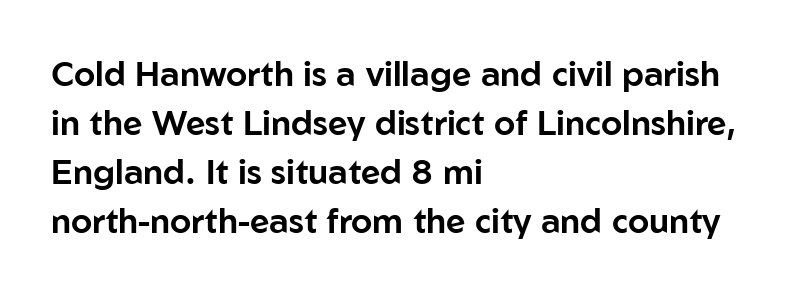
Q: Is the text italic (slanted)? A: No, it is upright.
Q: Is the typeface a serif or a sans-serif typeface? A: Sans-serif.
Q: Is the text underlined? A: No.
Q: How is the paragraph aligned? A: Left-aligned.
Q: Is the spacing between letters normal or unusually wide? A: Normal.
Q: Is the spacing between lines tight, normal or loose? A: Normal.
Q: Width (condensed, normal, or wide)? A: Normal.
Q: Stroke contrast? A: Low.
Q: x-height? A: Medium.
Q: Monospaced? A: No.
